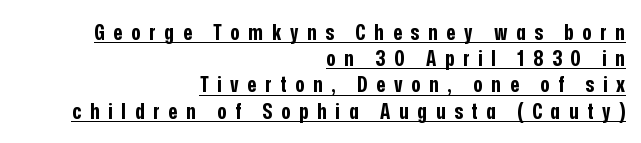
On the weight axis this lands at bold, roughly 700. This is the regular roman posture of the typeface. Someone cranked the tracking dial way up on this one. Leftover space on each line is placed entirely before the opening word. Students, observe the line beneath the letters — that is underlining.
